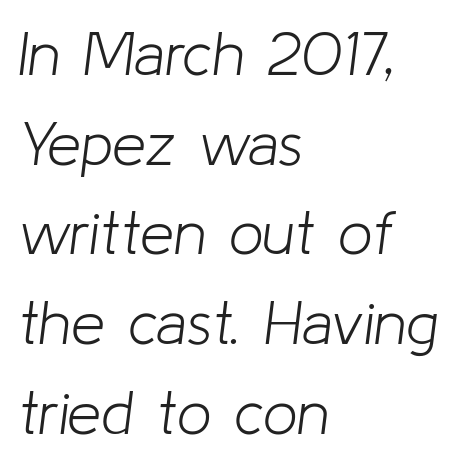
{"italic": "yes", "lean": "right", "slant_degrees": 8, "bold": "no", "weight": "light", "width": "normal", "stroke_contrast": "low", "x_height": "medium", "monospaced": "no", "underline": "no", "align": "left", "line_spacing": "normal", "line_spacing_ratio": 1.47, "letter_spacing": "normal", "letter_spacing_em": 0.0, "glyph_px": 61}
